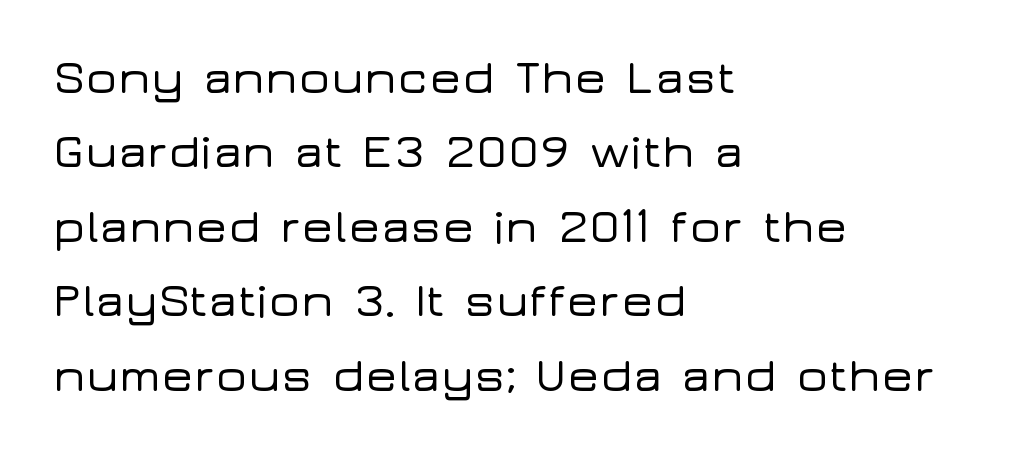
Q: Is the text italic (slanted)? A: No, it is upright.
Q: Is the typeface a serif or a sans-serif typeface? A: Sans-serif.
Q: Is the text underlined? A: No.
Q: How is the paragraph aligned? A: Left-aligned.
Q: Is the spacing between letters normal or unusually wide? A: Normal.
Q: Is the spacing between lines tight, normal or loose? A: Normal.
Q: Width (condensed, normal, or wide)? A: Wide.
Q: Stroke contrast? A: Low.
Q: x-height? A: Medium.
Q: Monospaced? A: No.
